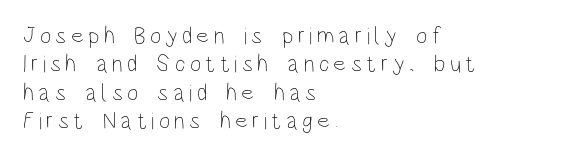
The image shows 24 px text type, upright; set left-aligned, line spacing 1.18x, not underlined.
